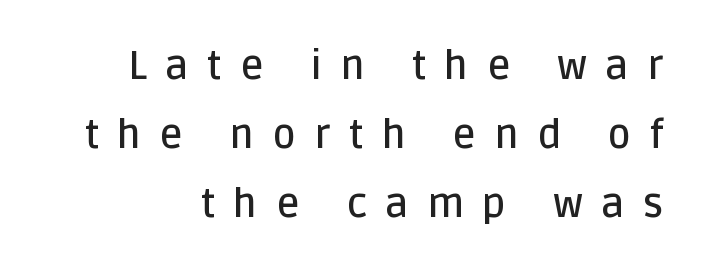
The image shows 40 px semibold sans-serif type, upright; set line spacing 1.72x, unusually wide letter spacing (+0.46 em), not underlined; low stroke contrast and a large x-height.
